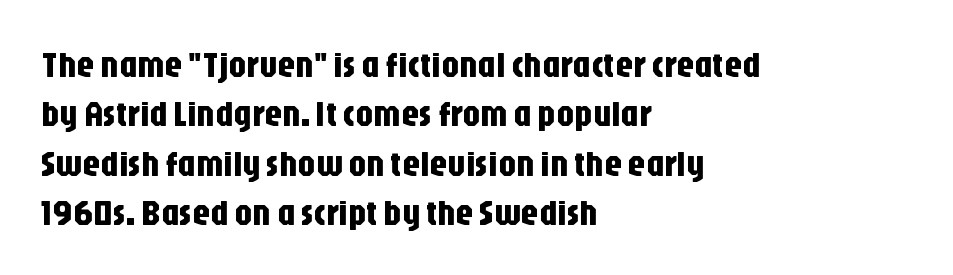
{"serif": "no", "italic": "no", "width": "condensed", "stroke_contrast": "low", "x_height": "large", "monospaced": "no", "underline": "no", "align": "left", "line_spacing": "normal", "line_spacing_ratio": 1.37, "letter_spacing": "normal", "letter_spacing_em": 0.0, "glyph_px": 36}
